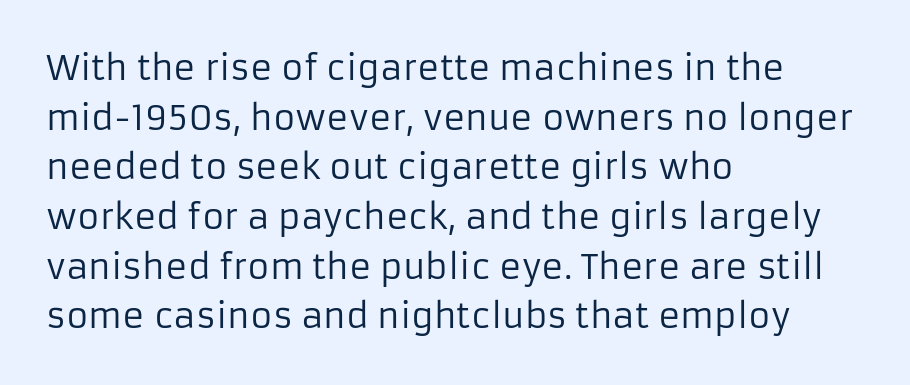
The image shows 34 px regular-weight sans-serif type, upright; set left-aligned, normal line spacing (1.46x), normal letter spacing, not underlined; low stroke contrast and a medium x-height.
